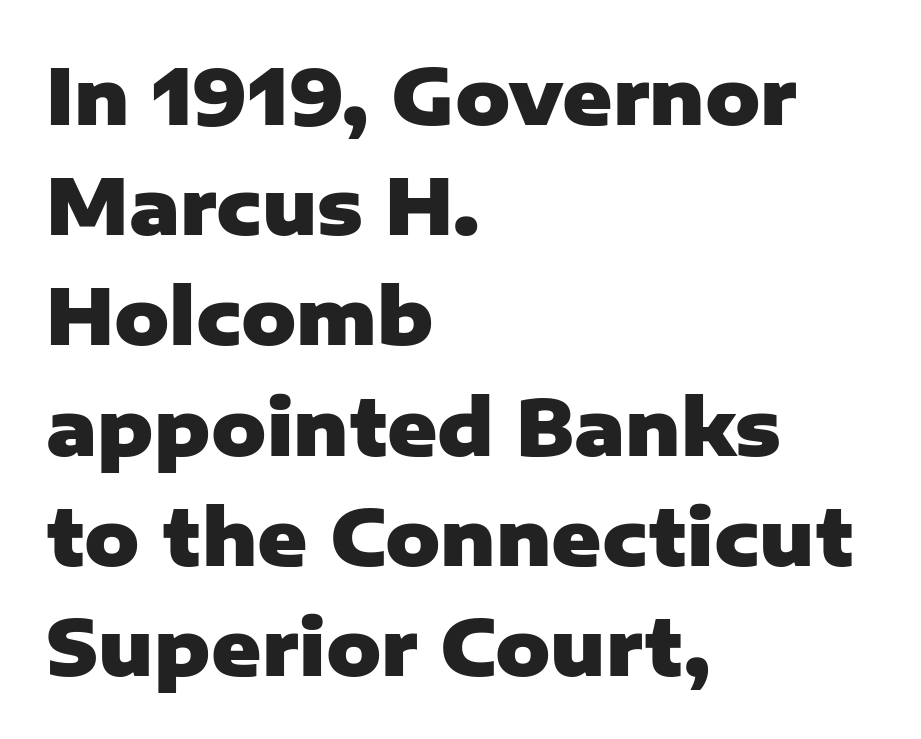
Regular leading. Letters rest on an invisible, unmarked baseline. Do the characters align in a grid? No, the font is proportional. You can tell it's not italic because the verticals are truly vertical. This rendering uses left alignment, leaving the right contour irregular.
